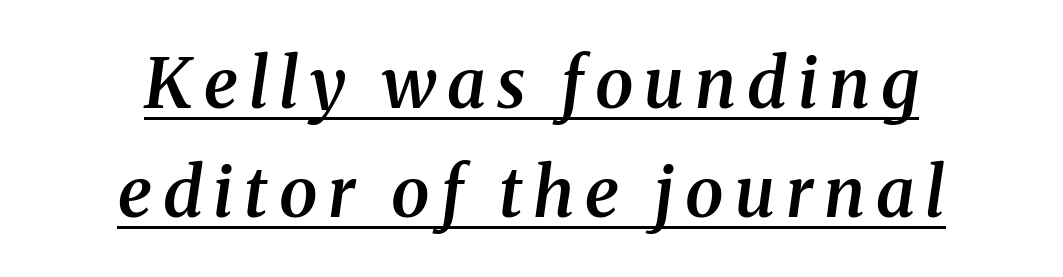
This sample has the flowing, uneven cadence of proportional lettering. Small tapered or slab feet sit at the stroke ends, so this counts as serif. One-word summary of the alignment: center. Compared with ordinary roman type, these characters are visibly tilted. Weight: semibold (demi).
